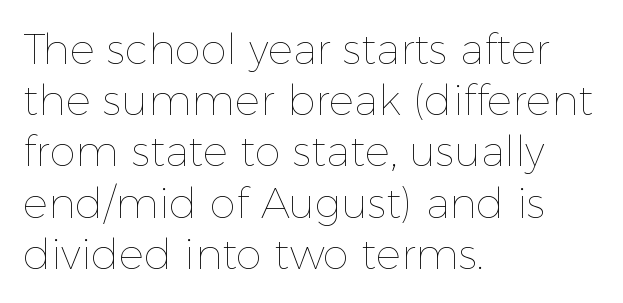
{"italic": "no", "bold": "no", "weight": "thin", "width": "normal", "x_height": "medium", "monospaced": "no", "underline": "no", "align": "left", "line_spacing_ratio": 1.22, "letter_spacing": "normal", "letter_spacing_em": 0.0, "glyph_px": 42}
